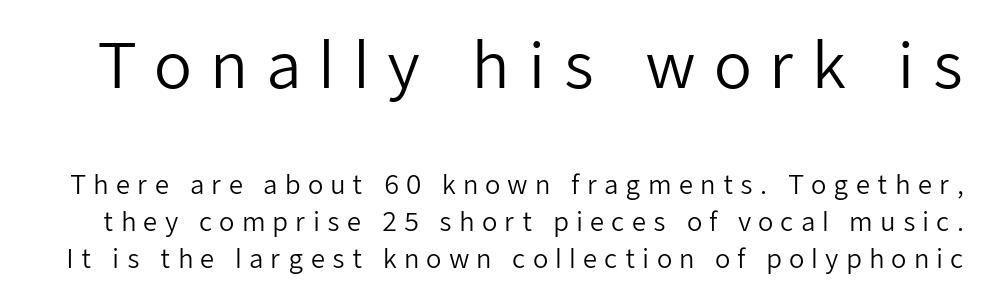
The emphasis by scale lands on block number one, above. Each new line begins a customary step beneath the previous one. The specimen reads as upright at a glance. You could only call the tracking loose — the letters float apart. On a weight scale, this lands at 450 or below.
